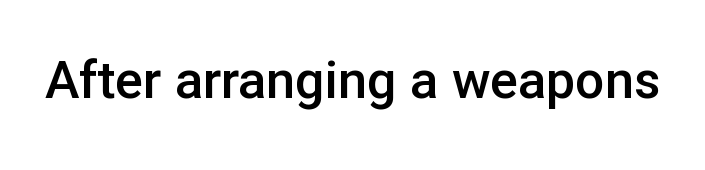
Q: Is the text bold? A: Semi-bold.
Q: Is the text italic (slanted)? A: No, it is upright.
Q: Is the typeface a serif or a sans-serif typeface? A: Sans-serif.
Q: Is the text underlined? A: No.
Q: Is the spacing between letters normal or unusually wide? A: Normal.
Q: Width (condensed, normal, or wide)? A: Normal.
Q: Stroke contrast? A: Low.
Q: x-height? A: Medium.
Q: Monospaced? A: No.
